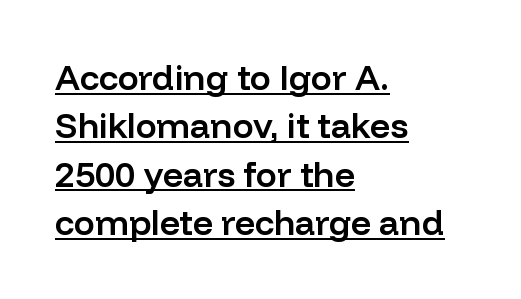
The image shows 35 px semibold sans-serif type, upright; set left-aligned, normal line spacing (1.38x), normal letter spacing, underlined; low stroke contrast and a medium x-height.
